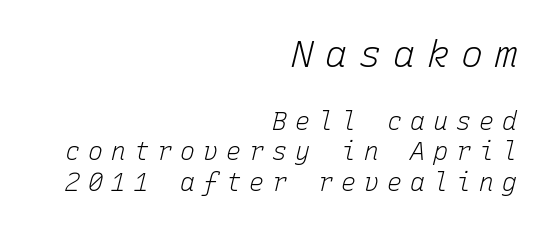
The rendering uses typewriter-style spacing with identical character cells. Emphasis-style slanted type is in use. The strokes carry an ordinary text weight at most. Visually the block forms a straight wall on the right and a jagged coastline on the left. Short note: letters widely spaced. Descenders hang freely into open space.
